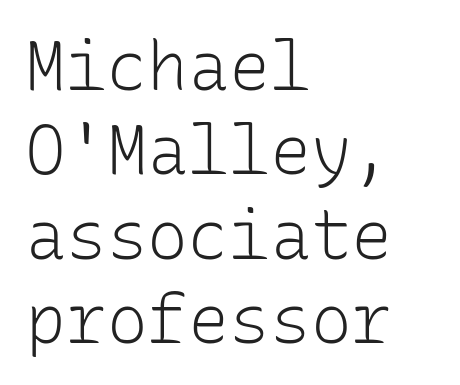
{"serif": "no", "italic": "no", "bold": "no", "weight": "light", "width": "normal", "stroke_contrast": "low", "x_height": "medium", "monospaced": "yes", "underline": "no", "align": "left", "line_spacing_ratio": 1.24, "letter_spacing": "normal", "letter_spacing_em": 0.0, "glyph_px": 68}
